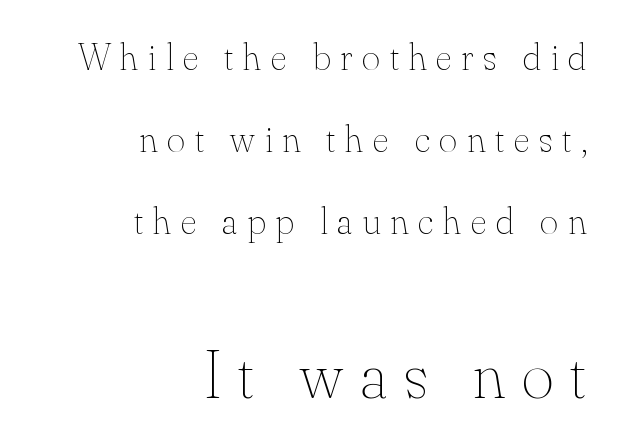
Q: Is the text bold? A: No.
Q: Is the text italic (slanted)? A: No, it is upright.
Q: Is the text underlined? A: No.
Q: How is the paragraph aligned? A: Right-aligned.
Q: Is the spacing between letters normal or unusually wide? A: Unusually wide.
Q: Is the spacing between lines tight, normal or loose? A: Loose.
Q: Which block of text is set in a larger size, the first (top) or the second (bottom)? A: The second (bottom) one.
Q: Width (condensed, normal, or wide)? A: Normal.
Q: Stroke contrast? A: Medium.
Q: x-height? A: Small.
Q: Monospaced? A: No.
